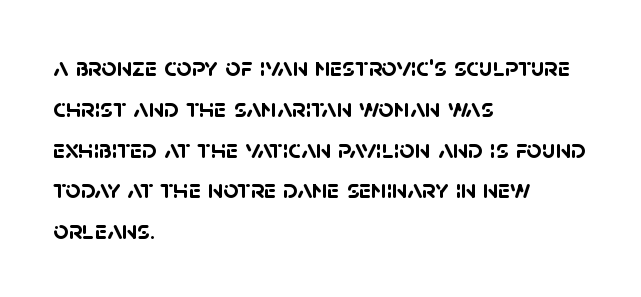
If you drew a ruler down the left edge, every line would touch it. Tracking value appears to be zero — textbook default spacing. In terms of weight, the rendering is a true, heavy bold. Horizontal bands of white between lines are of average thickness.
